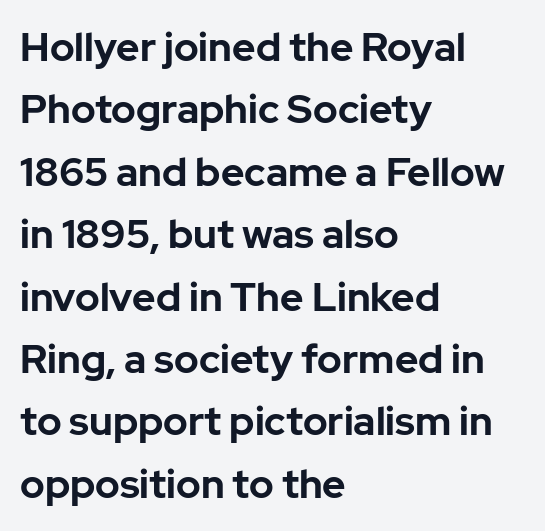
These lines are rendered in a variable-pitch font. You could call the tracking neutral — neither tight nor loose. The typesetting leans heavy: a genuine bold. Line starts are locked; line ends wander. You can tell from the bare stems that sans-serif type was used.
